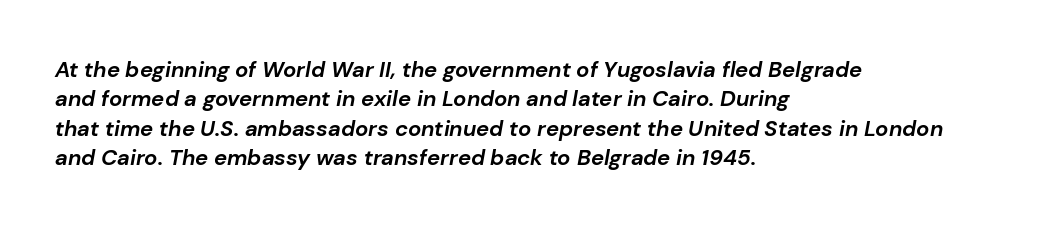
{"italic": "yes", "lean": "right", "slant_degrees": 10, "bold": "yes", "underline": "no", "align": "left", "line_spacing": "normal", "line_spacing_ratio": 1.34, "letter_spacing": "normal", "letter_spacing_em": 0.0, "glyph_px": 22}
